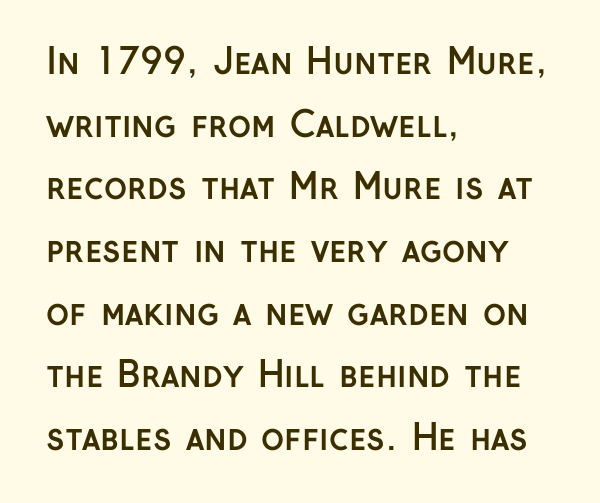
Compared with a centered layout, this one pins lines to the left instead. Has an underline been added? It has not. Character widths vary here, with narrow letters taking less room than wide ones. Posture: straight, roman, zero tilt. The letters carry no serifs — their stems end cleanly without finishing strokes.
